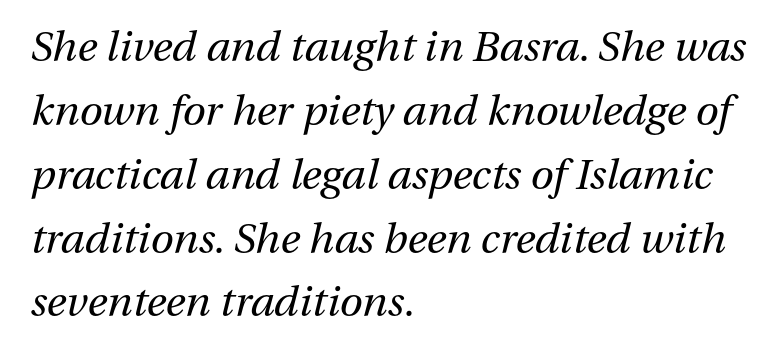
Q: Is the text bold? A: No.
Q: Is the text italic (slanted)? A: Yes, it leans right by about 13 degrees.
Q: Is the text underlined? A: No.
Q: How is the paragraph aligned? A: Left-aligned.
Q: Is the spacing between letters normal or unusually wide? A: Normal.
Q: Is the spacing between lines tight, normal or loose? A: Normal.
Q: Width (condensed, normal, or wide)? A: Normal.
Q: Stroke contrast? A: Medium.
Q: x-height? A: Medium.
Q: Monospaced? A: No.
